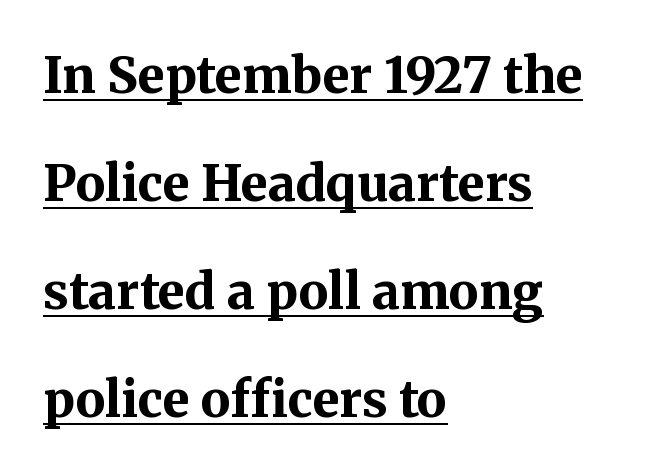
Q: Is the text bold? A: Yes.
Q: Is the text italic (slanted)? A: No, it is upright.
Q: Is the typeface a serif or a sans-serif typeface? A: Serif.
Q: Is the text underlined? A: Yes.
Q: How is the paragraph aligned? A: Left-aligned.
Q: Is the spacing between letters normal or unusually wide? A: Normal.
Q: Is the spacing between lines tight, normal or loose? A: Loose.
Q: Width (condensed, normal, or wide)? A: Normal.
Q: Stroke contrast? A: Medium.
Q: x-height? A: Medium.
Q: Monospaced? A: No.
